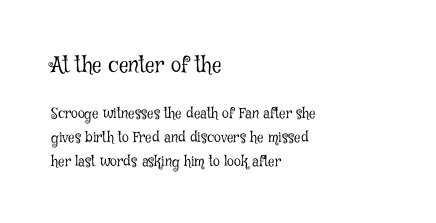
{"italic": "no", "bold": "no", "underline": "no", "align": "left", "line_spacing_ratio": 1.71, "letter_spacing": "normal", "letter_spacing_em": 0.0, "larger_block": "first", "size_ratio": 1.5, "glyph_px": 21}
